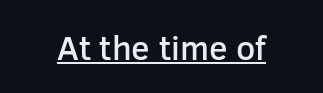
Q: Is the text bold? A: Semi-bold.
Q: Is the text italic (slanted)? A: No, it is upright.
Q: Is the typeface a serif or a sans-serif typeface? A: Sans-serif.
Q: Is the text underlined? A: Yes.
Q: Is the spacing between letters normal or unusually wide? A: Normal.
Q: Width (condensed, normal, or wide)? A: Normal.
Q: Stroke contrast? A: Low.
Q: x-height? A: Medium.
Q: Monospaced? A: No.
